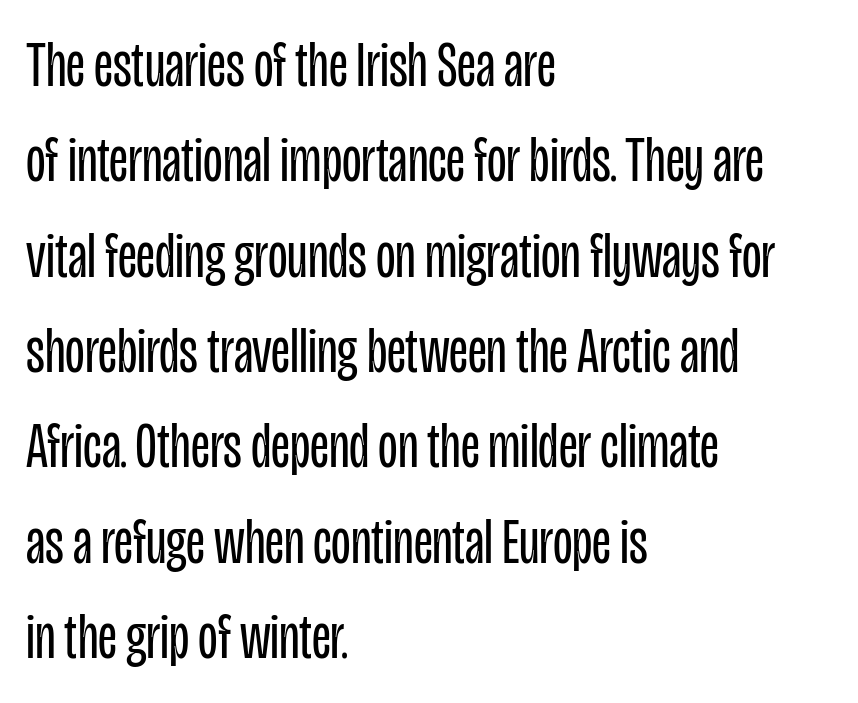
The image shows 64 px regular-weight, condensed sans-serif type, upright; set left-aligned, normal line spacing (1.49x), normal letter spacing, not underlined; low stroke contrast and a large x-height.
